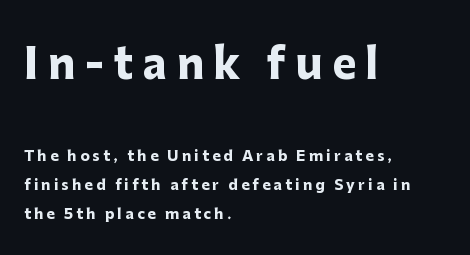
Q: Is the text bold? A: Yes.
Q: Is the text italic (slanted)? A: No, it is upright.
Q: Is the typeface a serif or a sans-serif typeface? A: Sans-serif.
Q: Is the text underlined? A: No.
Q: How is the paragraph aligned? A: Left-aligned.
Q: Is the spacing between letters normal or unusually wide? A: Unusually wide.
Q: Is the spacing between lines tight, normal or loose? A: Loose.
Q: Which block of text is set in a larger size, the first (top) or the second (bottom)? A: The first (top) one.
Q: Width (condensed, normal, or wide)? A: Normal.
Q: Stroke contrast? A: Low.
Q: x-height? A: Medium.
Q: Monospaced? A: No.
